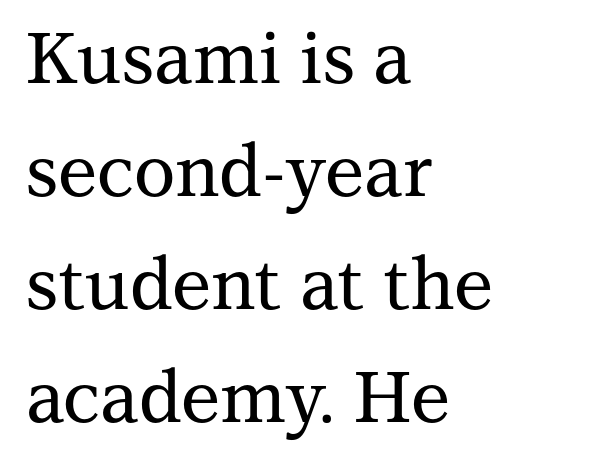
The image shows 71 px serif type, upright; set left-aligned, normal line spacing (1.59x), normal letter spacing, not underlined; medium stroke contrast and a medium x-height.
